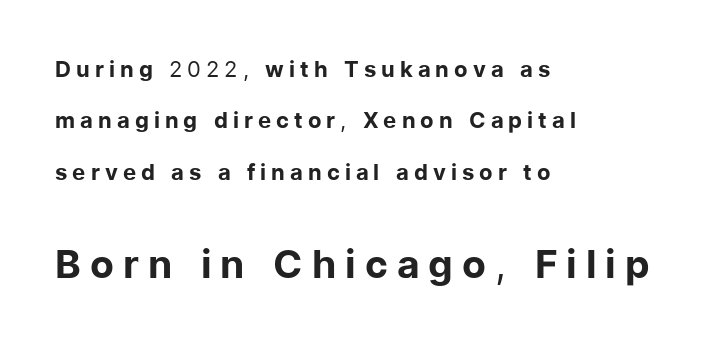
Q: Is the text bold? A: No.
Q: Is the text italic (slanted)? A: No, it is upright.
Q: Is the typeface a serif or a sans-serif typeface? A: Sans-serif.
Q: Is the text underlined? A: No.
Q: How is the paragraph aligned? A: Left-aligned.
Q: Is the spacing between letters normal or unusually wide? A: Unusually wide.
Q: Is the spacing between lines tight, normal or loose? A: Loose.
Q: Which block of text is set in a larger size, the first (top) or the second (bottom)? A: The second (bottom) one.
Q: Width (condensed, normal, or wide)? A: Normal.
Q: Stroke contrast? A: Low.
Q: x-height? A: Medium.
Q: Monospaced? A: No.
